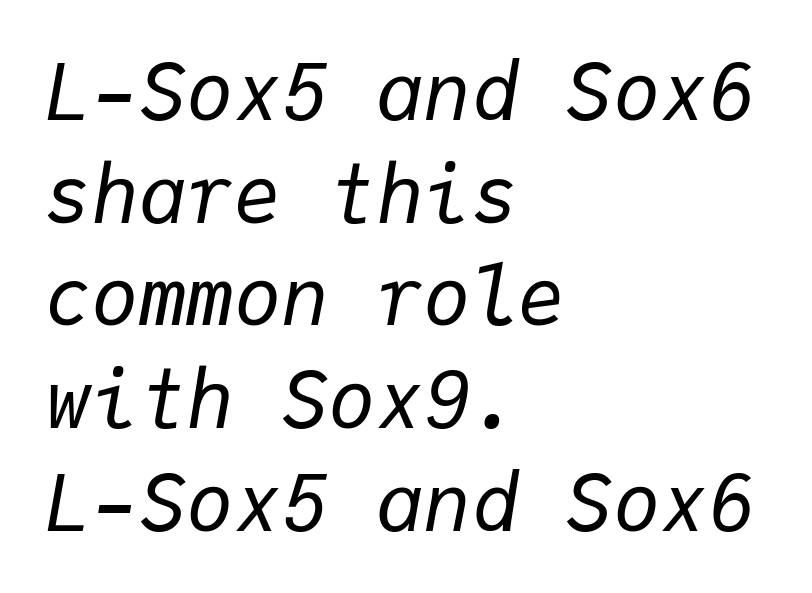
The image shows 79 px regular-weight type, italic (leaning right), monospaced; set left-aligned, normal line spacing (1.3x), normal letter spacing, not underlined; low stroke contrast and a medium x-height.
